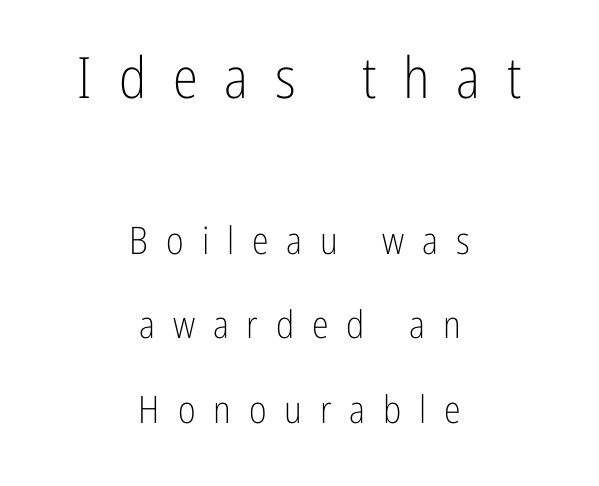
The image shows 57 px light, condensed sans-serif type, upright; set centered, loose line spacing (2.22x), unusually wide letter spacing (+0.47 em), not underlined; the first (top) block is 1.5x larger; low stroke contrast and a medium x-height.
